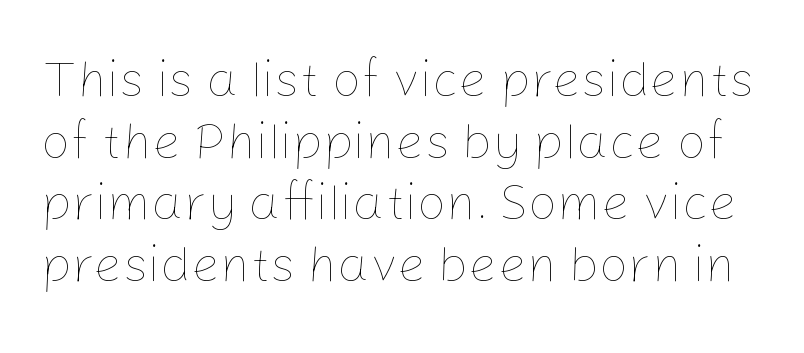
{"italic": "no", "bold": "no", "weight": "thin", "width": "normal", "stroke_contrast": "low", "x_height": "medium", "monospaced": "no", "underline": "no", "line_spacing_ratio": 1.21, "letter_spacing": "normal", "letter_spacing_em": 0.0, "glyph_px": 51}
